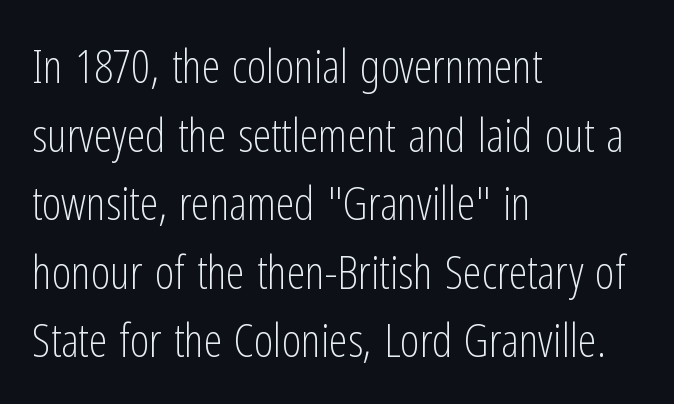
Spacing verdict: proportional, widths tailored to each character. Regarding leading, the lines here are spaced in the standard way. This is not heavy type; no bold has been used. These lines are set flush left with a ragged right edge. The letters stand straight up with perfectly vertical stems.
